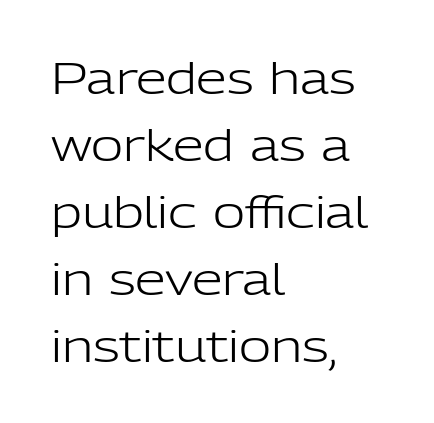
The image shows 44 px light sans-serif type, upright; set left-aligned, normal line spacing (1.52x), normal letter spacing, not underlined; low stroke contrast and a medium x-height.
